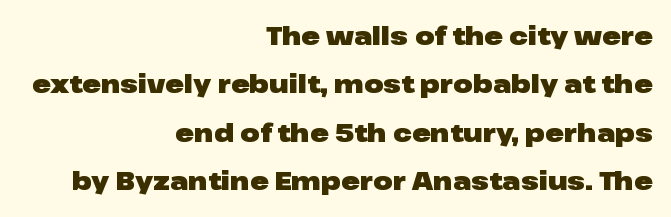
{"italic": "no", "bold": "yes", "underline": "no", "align": "right", "line_spacing": "loose", "line_spacing_ratio": 1.94, "letter_spacing": "normal", "letter_spacing_em": 0.0, "glyph_px": 25}
